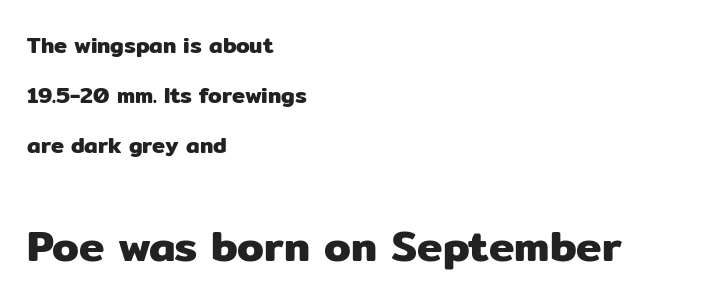
The face used here is proportionally spaced, like ordinary book or web type. The designer dialed line spacing up above the default. Line beginnings align vertically; line endings do not. Does the type have serifs? No, each stem ends abruptly.
